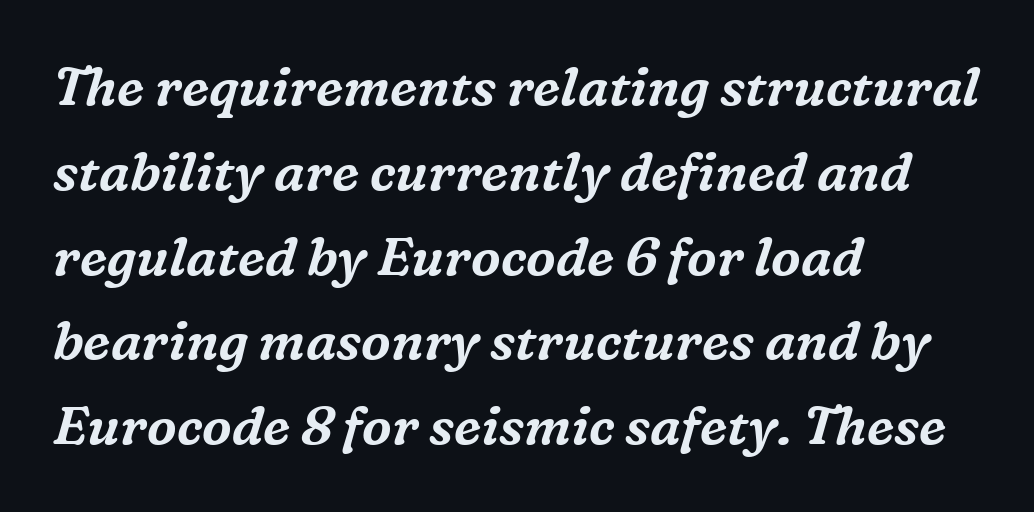
Q: Is the text italic (slanted)? A: Yes, it leans right by about 16 degrees.
Q: Is the typeface a serif or a sans-serif typeface? A: Serif.
Q: Is the text underlined? A: No.
Q: How is the paragraph aligned? A: Left-aligned.
Q: Is the spacing between letters normal or unusually wide? A: Normal.
Q: Is the spacing between lines tight, normal or loose? A: Normal.
Q: Width (condensed, normal, or wide)? A: Normal.
Q: Stroke contrast? A: Medium.
Q: x-height? A: Medium.
Q: Monospaced? A: No.
